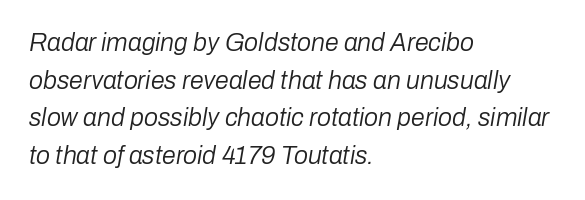
{"italic": "yes", "lean": "right", "slant_degrees": 10, "bold": "no", "underline": "no", "align": "left", "line_spacing": "normal", "line_spacing_ratio": 1.51, "letter_spacing": "normal", "letter_spacing_em": 0.0, "glyph_px": 25}
